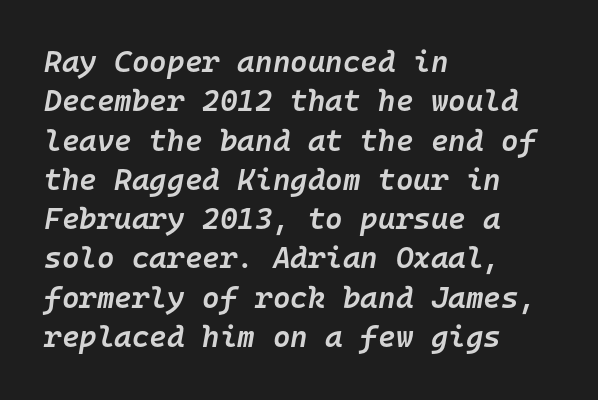
Q: Is the text bold? A: Semi-bold.
Q: Is the text italic (slanted)? A: Yes, it leans right by about 10 degrees.
Q: Is the text underlined? A: No.
Q: How is the paragraph aligned? A: Left-aligned.
Q: Is the spacing between letters normal or unusually wide? A: Normal.
Q: Is the spacing between lines tight, normal or loose? A: Normal.
Q: Width (condensed, normal, or wide)? A: Normal.
Q: Stroke contrast? A: Low.
Q: x-height? A: Medium.
Q: Monospaced? A: Yes.
